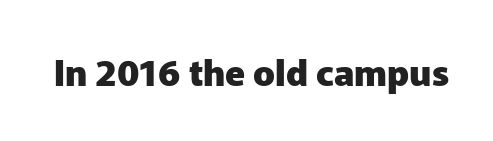
Q: Is the text bold? A: Yes.
Q: Is the text italic (slanted)? A: No, it is upright.
Q: Is the typeface a serif or a sans-serif typeface? A: Sans-serif.
Q: Is the text underlined? A: No.
Q: Is the spacing between letters normal or unusually wide? A: Normal.
Q: Width (condensed, normal, or wide)? A: Normal.
Q: Stroke contrast? A: Low.
Q: x-height? A: Medium.
Q: Monospaced? A: No.
